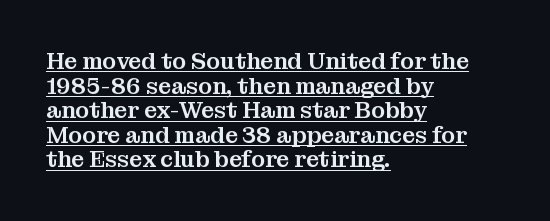
Q: Is the text italic (slanted)? A: No, it is upright.
Q: Is the text underlined? A: Yes.
Q: How is the paragraph aligned? A: Left-aligned.
Q: Is the spacing between letters normal or unusually wide? A: Normal.
Q: Is the spacing between lines tight, normal or loose? A: Tight.
